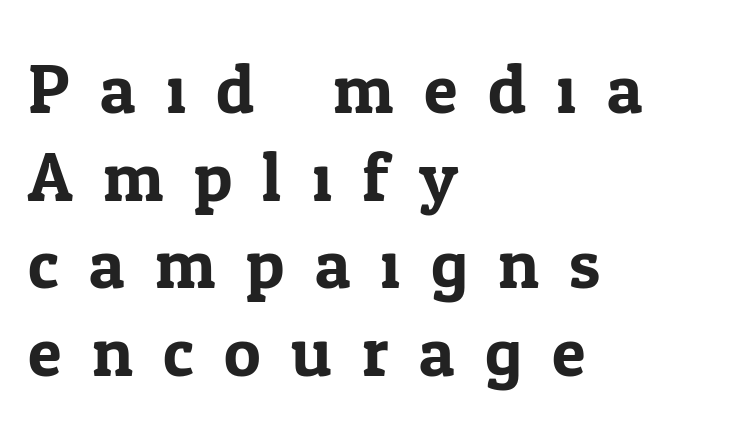
Q: Is the text italic (slanted)? A: No, it is upright.
Q: Is the typeface a serif or a sans-serif typeface? A: Serif.
Q: Is the text underlined? A: No.
Q: How is the paragraph aligned? A: Left-aligned.
Q: Is the spacing between letters normal or unusually wide? A: Unusually wide.
Q: Is the spacing between lines tight, normal or loose? A: Normal.
Q: Width (condensed, normal, or wide)? A: Normal.
Q: Stroke contrast? A: Low.
Q: x-height? A: Medium.
Q: Monospaced? A: No.
